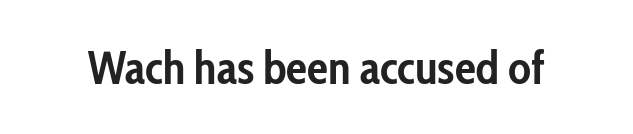
{"serif": "no", "italic": "no", "bold": "yes", "weight": "semibold", "width": "condensed", "stroke_contrast": "low", "x_height": "medium", "monospaced": "no", "underline": "no", "letter_spacing": "normal", "letter_spacing_em": 0.0, "glyph_px": 47}
